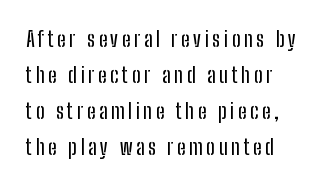
The image shows 21 px text type, upright; set left-aligned, line spacing 1.71x, not underlined.
